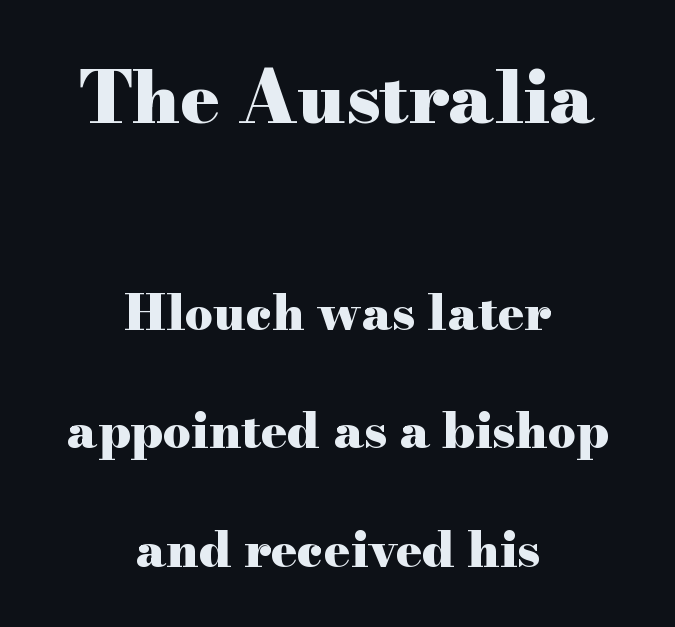
Q: Is the text bold? A: Yes.
Q: Is the text italic (slanted)? A: No, it is upright.
Q: Is the typeface a serif or a sans-serif typeface? A: Serif.
Q: Is the text underlined? A: No.
Q: How is the paragraph aligned? A: Centered.
Q: Is the spacing between letters normal or unusually wide? A: Normal.
Q: Is the spacing between lines tight, normal or loose? A: Loose.
Q: Which block of text is set in a larger size, the first (top) or the second (bottom)? A: The first (top) one.
Q: Width (condensed, normal, or wide)? A: Wide.
Q: Stroke contrast? A: High.
Q: x-height? A: Small.
Q: Monospaced? A: No.
